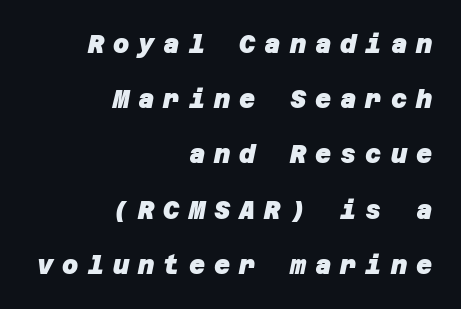
{"bold": "yes", "underline": "no", "align": "right", "line_spacing": "loose", "line_spacing_ratio": 2.21, "letter_spacing": "wide", "letter_spacing_em": 0.36, "glyph_px": 25}
